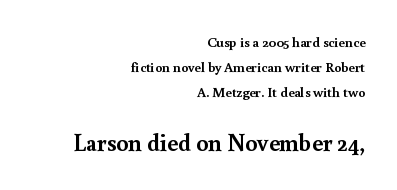
{"italic": "no", "bold": "yes", "underline": "no", "align": "right", "line_spacing_ratio": 1.77, "letter_spacing": "normal", "letter_spacing_em": 0.0, "larger_block": "second", "size_ratio": 1.71, "glyph_px": 24}
